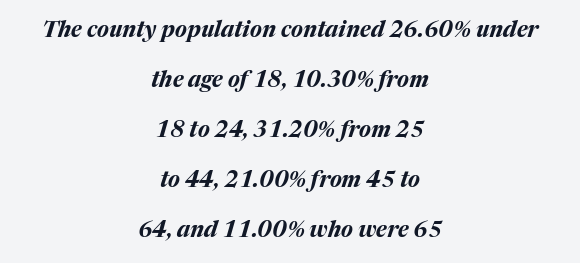
{"italic": "yes", "lean": "right", "slant_degrees": 17, "bold": "yes", "underline": "no", "align": "center", "line_spacing": "loose", "line_spacing_ratio": 2.27, "letter_spacing": "normal", "letter_spacing_em": 0.0, "glyph_px": 22}
